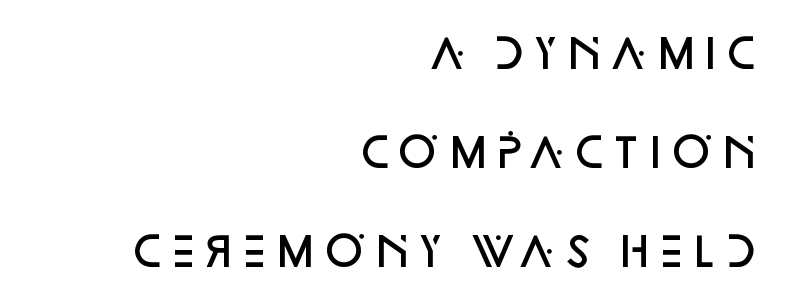
Spacing verdict: proportional, widths tailored to each character. Serif or sans? Sans — the stroke terminals are bare. The passage is arranged like a letterhead date or caption credit — flush right. Honestly, there is no underline to notice here at all.
